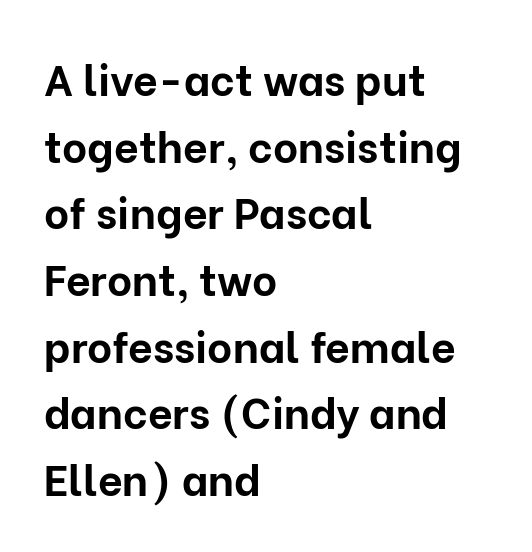
Heft: maximum for text — a bold. Honestly, the row spacing looks completely unremarkable. Clear beneath every line of the passage. The specimen reads as upright at a glance. This is sans-serif lettering, the kind often seen on screens and signage. The rag falls on the right side of this text block.
